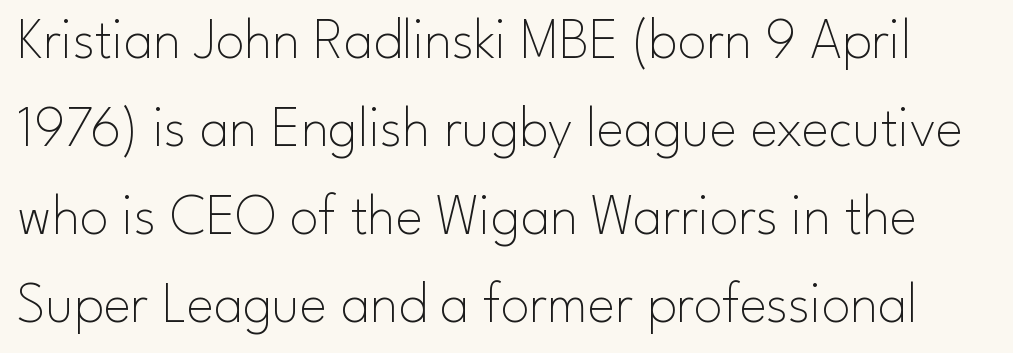
The image shows 58 px thin sans-serif type, upright; set normal line spacing (1.52x), normal letter spacing, not underlined; low stroke contrast and a small x-height.
